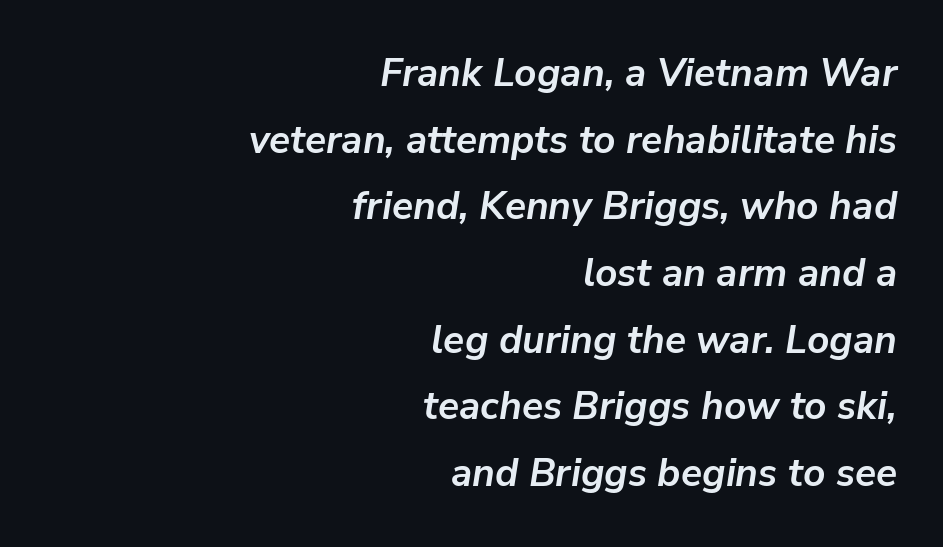
{"italic": "yes", "lean": "right", "slant_degrees": 9, "bold": "yes", "weight": "semibold", "width": "normal", "stroke_contrast": "low", "x_height": "medium", "monospaced": "no", "underline": "no", "align": "right", "line_spacing_ratio": 1.71, "letter_spacing": "normal", "letter_spacing_em": 0.0, "glyph_px": 39}
